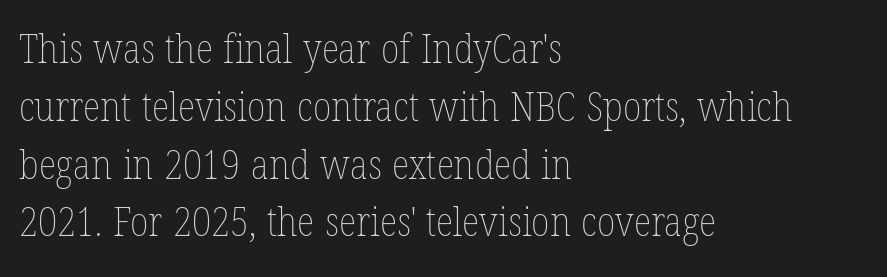
Spacing verdict: proportional, widths tailored to each character. This reads as an unemphasized weight, regular at the heaviest. This block has exactly the height ordinary leading produces. One-word summary of the alignment: left.
